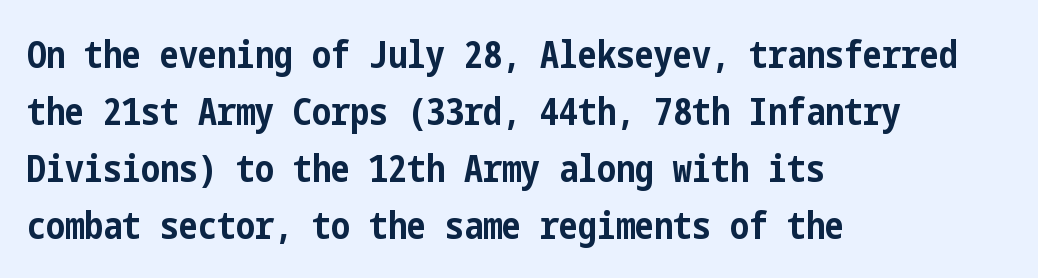
{"serif": "no", "italic": "no", "bold": "yes", "weight": "bold", "width": "condensed", "stroke_contrast": "low", "x_height": "medium", "underline": "no", "align": "left", "line_spacing": "normal", "line_spacing_ratio": 1.5, "letter_spacing": "normal", "letter_spacing_em": 0.0, "glyph_px": 38}
